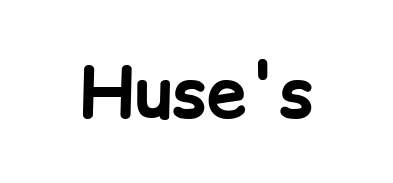
Q: Is the text bold? A: Yes.
Q: Is the text italic (slanted)? A: No, it is upright.
Q: Is the typeface a serif or a sans-serif typeface? A: Sans-serif.
Q: Is the text underlined? A: No.
Q: Is the spacing between letters normal or unusually wide? A: Normal.
Q: Width (condensed, normal, or wide)? A: Normal.
Q: Stroke contrast? A: Low.
Q: x-height? A: Medium.
Q: Monospaced? A: No.
